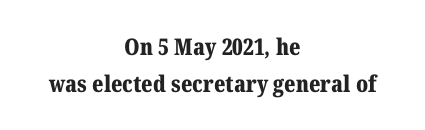
The image shows 23 px bold type, upright; set centered, normal line spacing (1.61x), normal letter spacing, not underlined.
